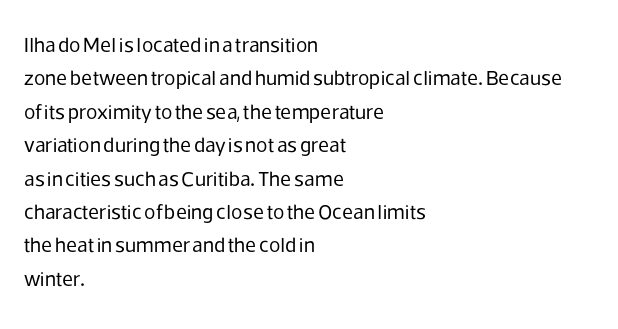
{"italic": "no", "bold": "no", "underline": "no", "align": "left", "line_spacing": "normal", "line_spacing_ratio": 1.59, "letter_spacing": "normal", "letter_spacing_em": 0.0, "glyph_px": 21}
